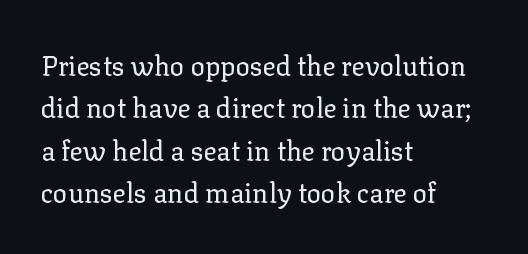
Characters follow at the spacing the type designer built in. Where is the straight margin? On the left. Weight: regular or lighter. Check the space under the baseline: it is left empty. Each new line begins a customary step beneath the previous one.
